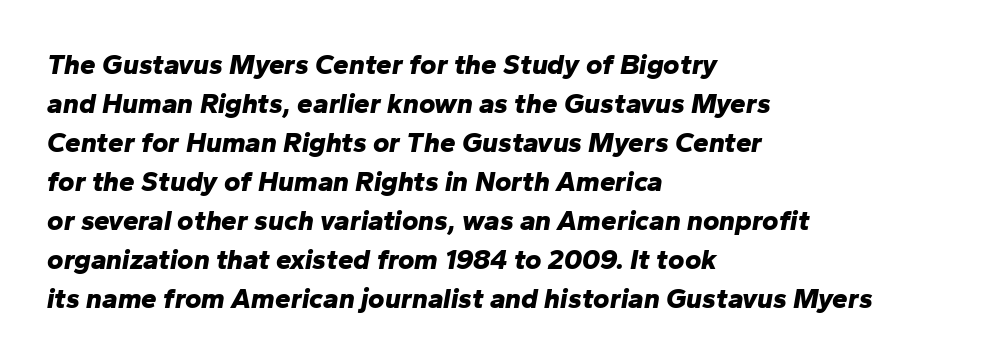
Q: Is the text bold? A: Yes.
Q: Is the text italic (slanted)? A: Yes, it leans right by about 10 degrees.
Q: Is the text underlined? A: No.
Q: How is the paragraph aligned? A: Left-aligned.
Q: Is the spacing between letters normal or unusually wide? A: Normal.
Q: Is the spacing between lines tight, normal or loose? A: Normal.
Q: Width (condensed, normal, or wide)? A: Normal.
Q: Stroke contrast? A: Low.
Q: x-height? A: Medium.
Q: Monospaced? A: No.
